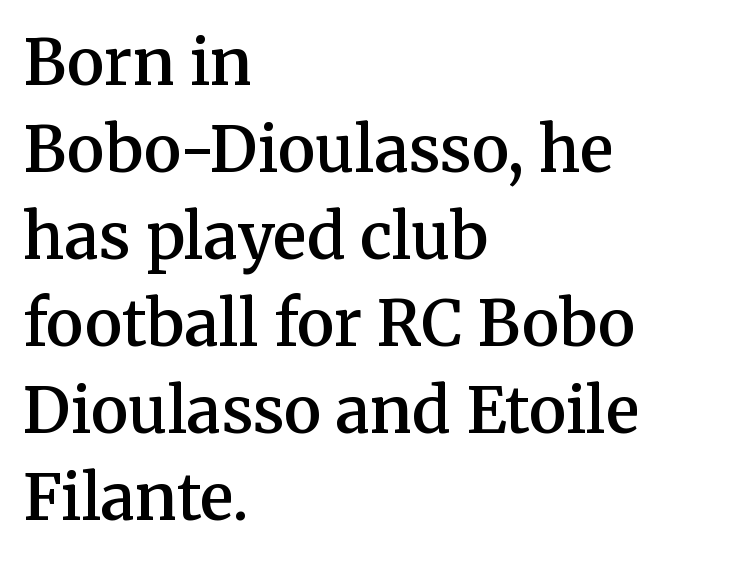
Q: Is the text bold? A: Semi-bold.
Q: Is the text italic (slanted)? A: No, it is upright.
Q: Is the typeface a serif or a sans-serif typeface? A: Serif.
Q: Is the text underlined? A: No.
Q: How is the paragraph aligned? A: Left-aligned.
Q: Is the spacing between letters normal or unusually wide? A: Normal.
Q: Is the spacing between lines tight, normal or loose? A: Normal.
Q: Width (condensed, normal, or wide)? A: Normal.
Q: Stroke contrast? A: Medium.
Q: x-height? A: Medium.
Q: Monospaced? A: No.
